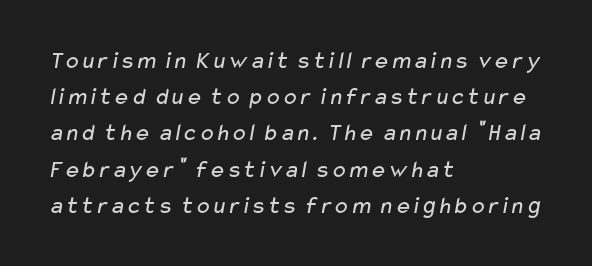
The image shows 25 px text type; set left-aligned, normal line spacing (1.45x), normal letter spacing, not underlined.
